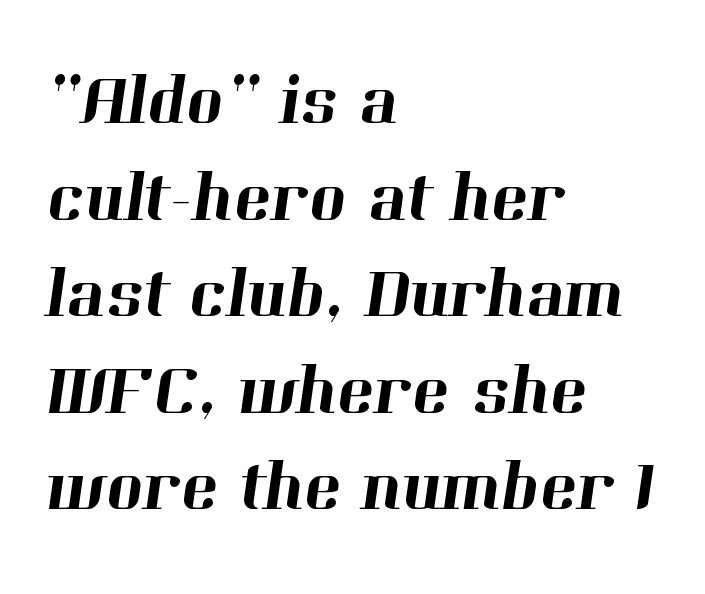
{"serif": "yes", "width": "normal", "stroke_contrast": "high", "x_height": "medium", "monospaced": "no", "underline": "no", "align": "left", "line_spacing": "normal", "line_spacing_ratio": 1.36, "letter_spacing": "normal", "letter_spacing_em": 0.0, "glyph_px": 71}
